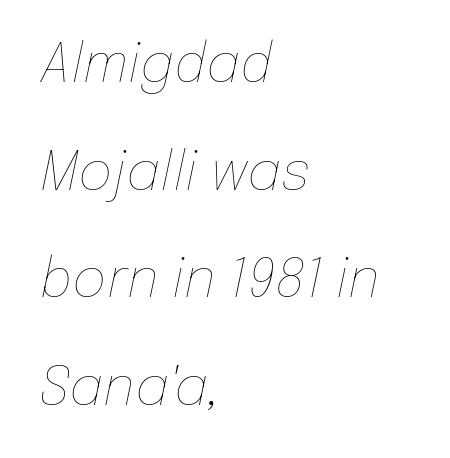
Q: Is the text bold? A: No.
Q: Is the text italic (slanted)? A: Yes, it leans right by about 12 degrees.
Q: Is the text underlined? A: No.
Q: How is the paragraph aligned? A: Left-aligned.
Q: Is the spacing between letters normal or unusually wide? A: Normal.
Q: Is the spacing between lines tight, normal or loose? A: Loose.
Q: Width (condensed, normal, or wide)? A: Normal.
Q: Stroke contrast? A: Low.
Q: x-height? A: Medium.
Q: Monospaced? A: No.
